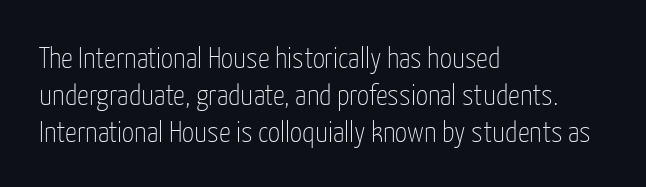
{"serif": "no", "italic": "no", "bold": "no", "weight": "thin", "width": "condensed", "stroke_contrast": "low", "x_height": "medium", "monospaced": "no", "underline": "no", "align": "left", "line_spacing_ratio": 1.23, "letter_spacing": "normal", "letter_spacing_em": 0.0, "glyph_px": 30}
